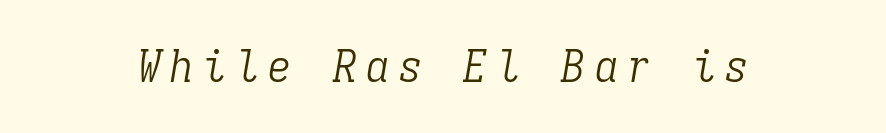
{"serif": "yes", "italic": "yes", "lean": "right", "slant_degrees": 9, "bold": "no", "weight": "light", "width": "condensed", "stroke_contrast": "low", "x_height": "medium", "monospaced": "yes", "underline": "no", "letter_spacing": "wide", "letter_spacing_em": 0.21, "glyph_px": 46}
